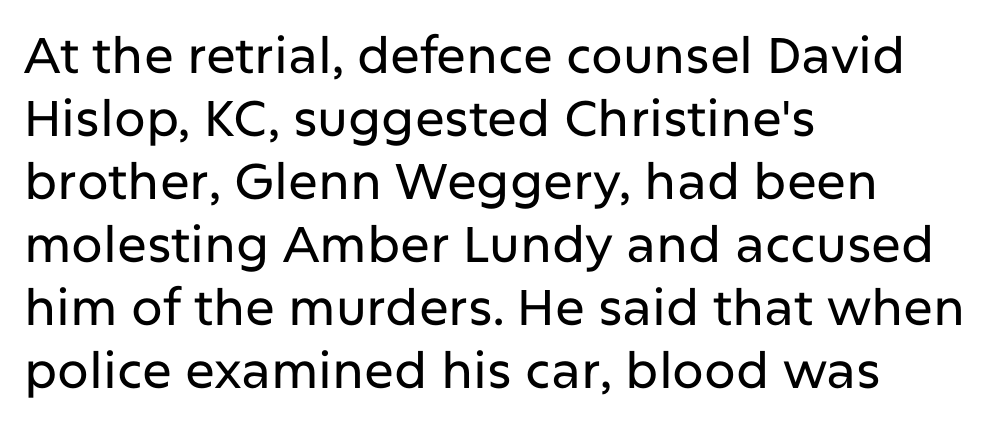
Q: Is the text italic (slanted)? A: No, it is upright.
Q: Is the typeface a serif or a sans-serif typeface? A: Sans-serif.
Q: Is the text underlined? A: No.
Q: How is the paragraph aligned? A: Left-aligned.
Q: Is the spacing between letters normal or unusually wide? A: Normal.
Q: Is the spacing between lines tight, normal or loose? A: Normal.
Q: Width (condensed, normal, or wide)? A: Normal.
Q: Stroke contrast? A: Low.
Q: x-height? A: Medium.
Q: Monospaced? A: No.
